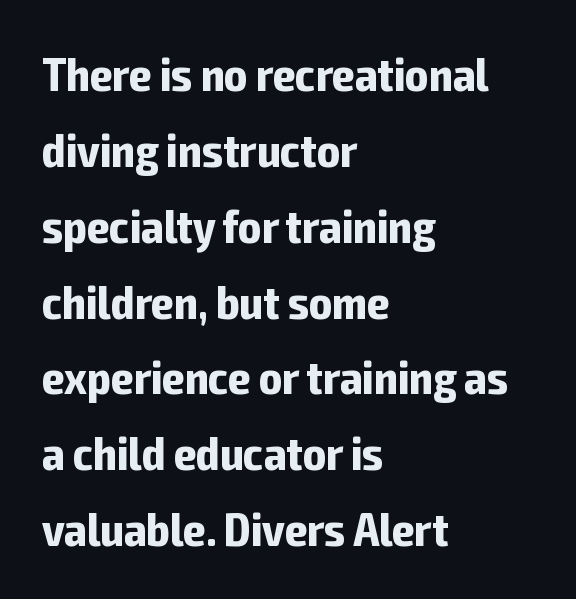
Q: Is the text bold? A: Yes.
Q: Is the text italic (slanted)? A: No, it is upright.
Q: Is the typeface a serif or a sans-serif typeface? A: Sans-serif.
Q: Is the text underlined? A: No.
Q: How is the paragraph aligned? A: Left-aligned.
Q: Is the spacing between letters normal or unusually wide? A: Normal.
Q: Is the spacing between lines tight, normal or loose? A: Normal.
Q: Width (condensed, normal, or wide)? A: Condensed.
Q: Stroke contrast? A: Low.
Q: x-height? A: Medium.
Q: Monospaced? A: No.
